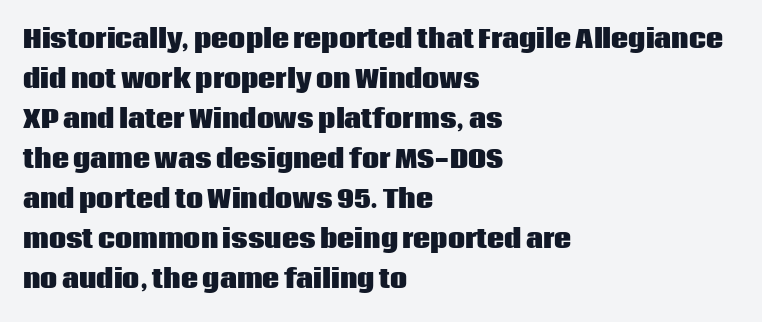
Q: Is the text bold? A: Yes.
Q: Is the text italic (slanted)? A: No, it is upright.
Q: Is the text underlined? A: No.
Q: How is the paragraph aligned? A: Left-aligned.
Q: Is the spacing between letters normal or unusually wide? A: Normal.
Q: Is the spacing between lines tight, normal or loose? A: Normal.
